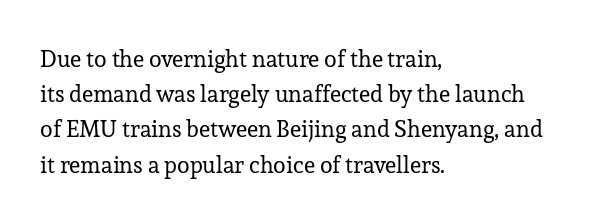
Q: Is the text bold? A: No.
Q: Is the text italic (slanted)? A: No, it is upright.
Q: Is the text underlined? A: No.
Q: How is the paragraph aligned? A: Left-aligned.
Q: Is the spacing between letters normal or unusually wide? A: Normal.
Q: Is the spacing between lines tight, normal or loose? A: Normal.
